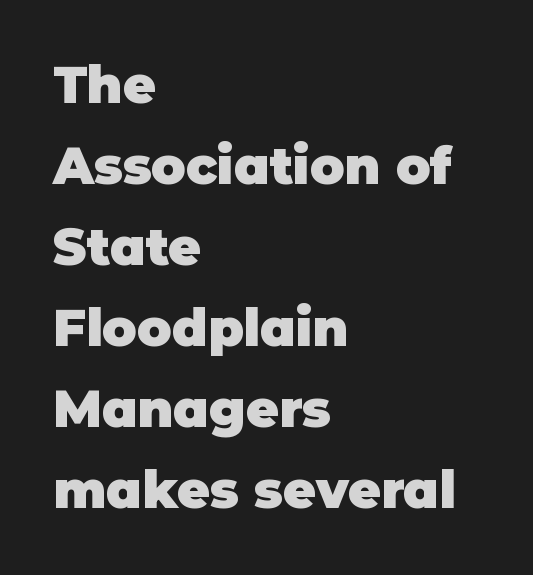
{"serif": "no", "italic": "no", "bold": "yes", "weight": "heavy", "width": "normal", "stroke_contrast": "low", "x_height": "large", "monospaced": "no", "underline": "no", "align": "left", "line_spacing": "normal", "line_spacing_ratio": 1.59, "letter_spacing": "normal", "letter_spacing_em": 0.0, "glyph_px": 51}
